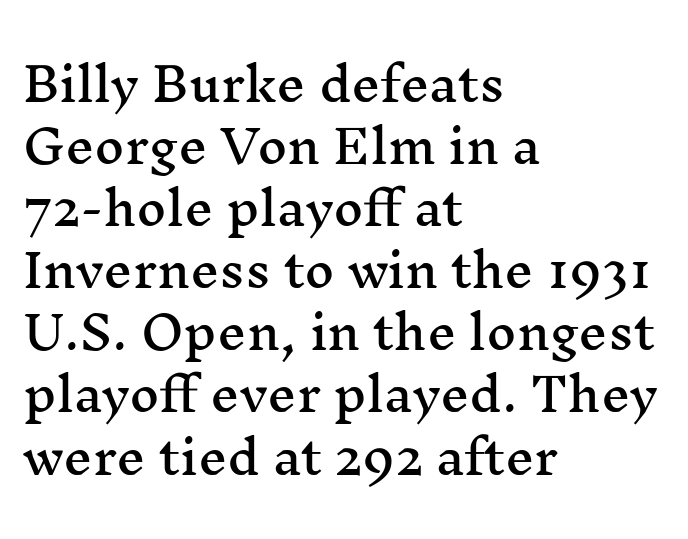
{"serif": "yes", "italic": "no", "width": "wide", "stroke_contrast": "medium", "x_height": "medium", "monospaced": "no", "underline": "no", "align": "left", "line_spacing": "normal", "line_spacing_ratio": 1.35, "letter_spacing": "normal", "letter_spacing_em": 0.0, "glyph_px": 46}
